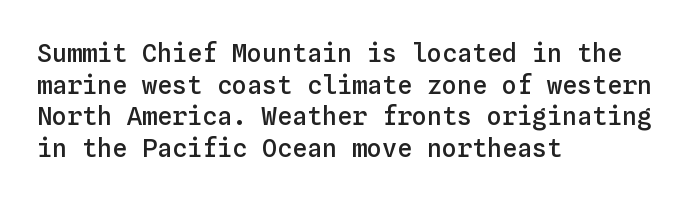
{"italic": "no", "bold": "semi", "underline": "no", "align": "left", "line_spacing": "normal", "line_spacing_ratio": 1.27, "letter_spacing": "normal", "letter_spacing_em": 0.0, "glyph_px": 25}
